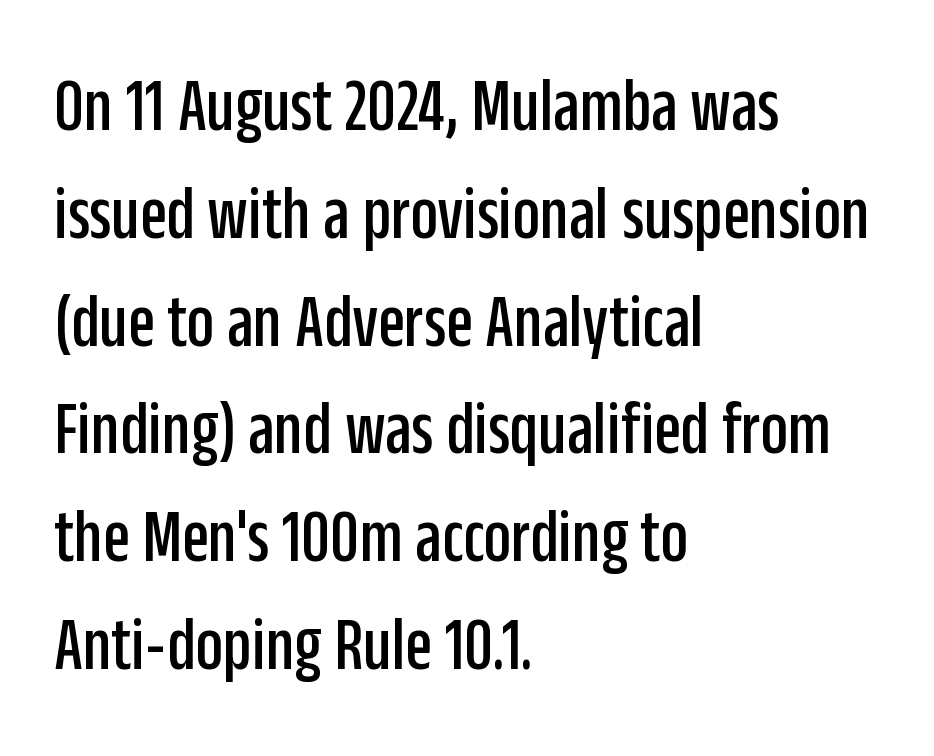
Q: Is the text italic (slanted)? A: No, it is upright.
Q: Is the typeface a serif or a sans-serif typeface? A: Sans-serif.
Q: Is the text underlined? A: No.
Q: How is the paragraph aligned? A: Left-aligned.
Q: Is the spacing between letters normal or unusually wide? A: Normal.
Q: Is the spacing between lines tight, normal or loose? A: Normal.
Q: Width (condensed, normal, or wide)? A: Condensed.
Q: Stroke contrast? A: Low.
Q: x-height? A: Large.
Q: Monospaced? A: No.
